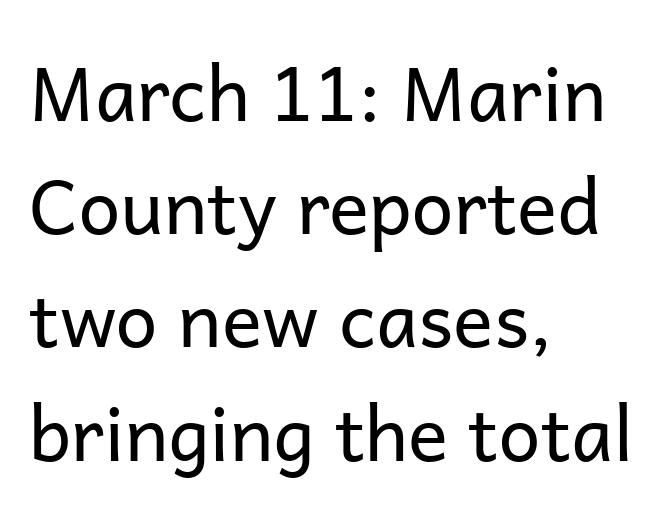
The image shows 75 px regular-weight sans-serif type, upright; set left-aligned, normal line spacing (1.51x), normal letter spacing, not underlined; low stroke contrast and a medium x-height.
